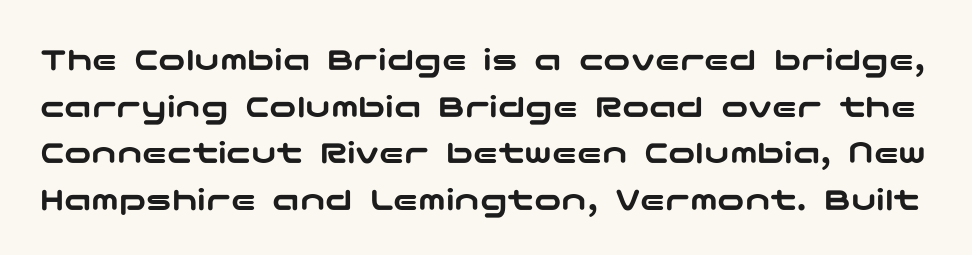
{"serif": "no", "italic": "no", "width": "wide", "stroke_contrast": "low", "x_height": "medium", "underline": "no", "line_spacing": "normal", "line_spacing_ratio": 1.37, "letter_spacing": "normal", "letter_spacing_em": 0.0, "glyph_px": 34}
